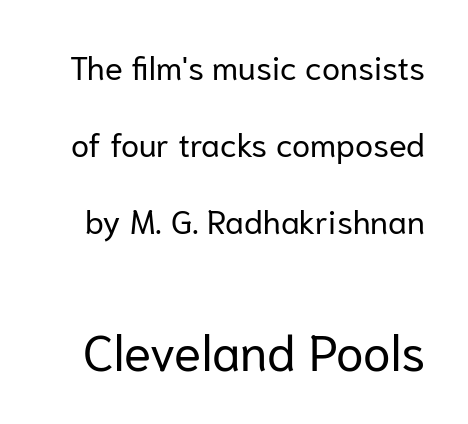
In terms of letterspacing, this is plain default setting. The typography opts for an upright posture over an oblique one. This sample has the flowing, uneven cadence of proportional lettering. The space directly below the letters is spotless.
